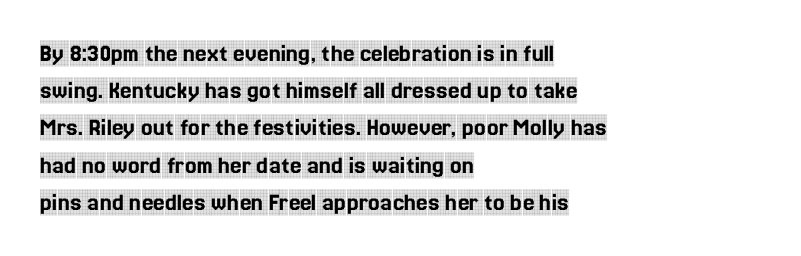
The image shows 26 px text type, upright; set left-aligned, normal line spacing (1.43x), normal letter spacing, not underlined.
